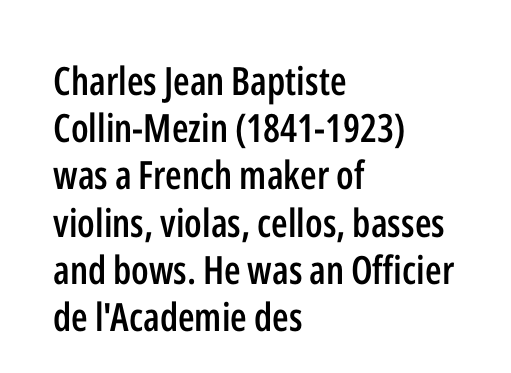
Q: Is the text bold? A: Semi-bold.
Q: Is the text italic (slanted)? A: No, it is upright.
Q: Is the typeface a serif or a sans-serif typeface? A: Sans-serif.
Q: Is the text underlined? A: No.
Q: How is the paragraph aligned? A: Left-aligned.
Q: Is the spacing between letters normal or unusually wide? A: Normal.
Q: Width (condensed, normal, or wide)? A: Condensed.
Q: Stroke contrast? A: Low.
Q: x-height? A: Medium.
Q: Monospaced? A: No.
